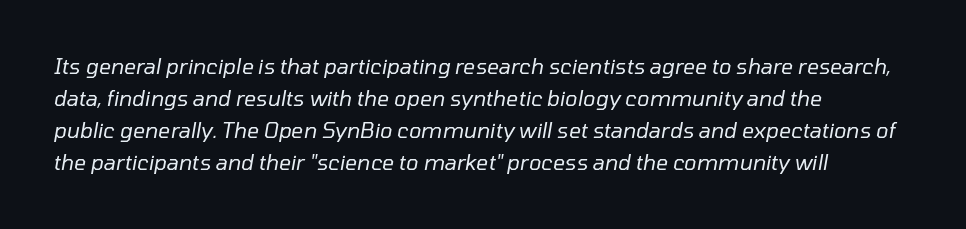
{"italic": "yes", "lean": "right", "slant_degrees": 10, "bold": "no", "underline": "no", "align": "left", "line_spacing": "normal", "line_spacing_ratio": 1.53, "letter_spacing": "normal", "letter_spacing_em": 0.0, "glyph_px": 21}
